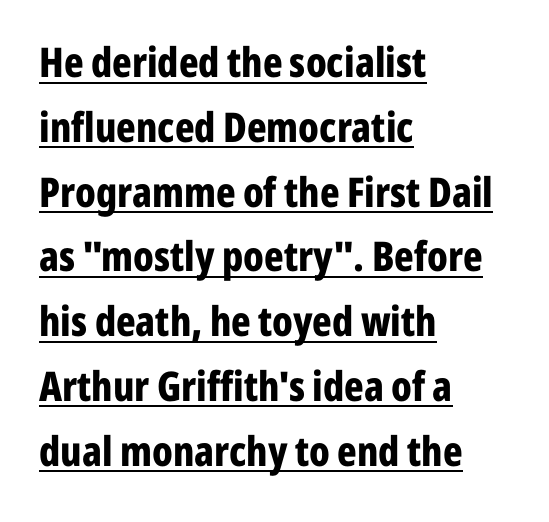
Thick stems and heavy bowls — unmistakably bold. Default kerning and tracking; the words read as compact shapes. The face used here is proportionally spaced, like ordinary book or web type. Characters remain perfectly vertical along every line.
